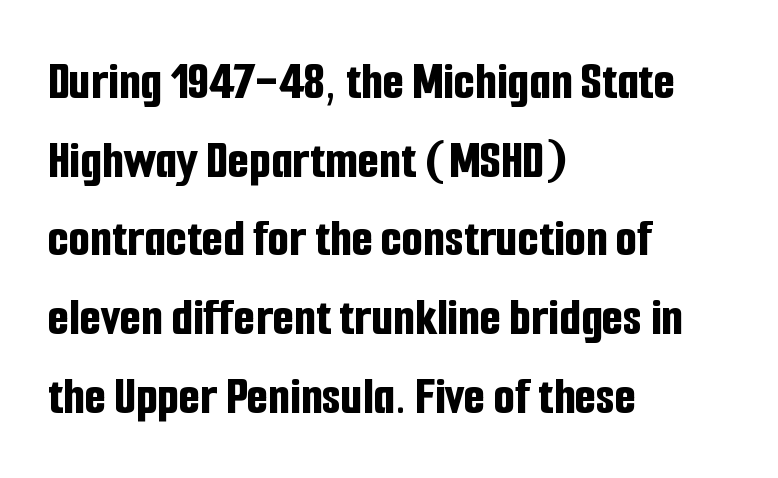
Reading down the column, the eye jumps a familiar distance to each next line. The font's upright variant was chosen for this text. Heavy, bold letterforms. The zone under the glyphs is completely vacant.
